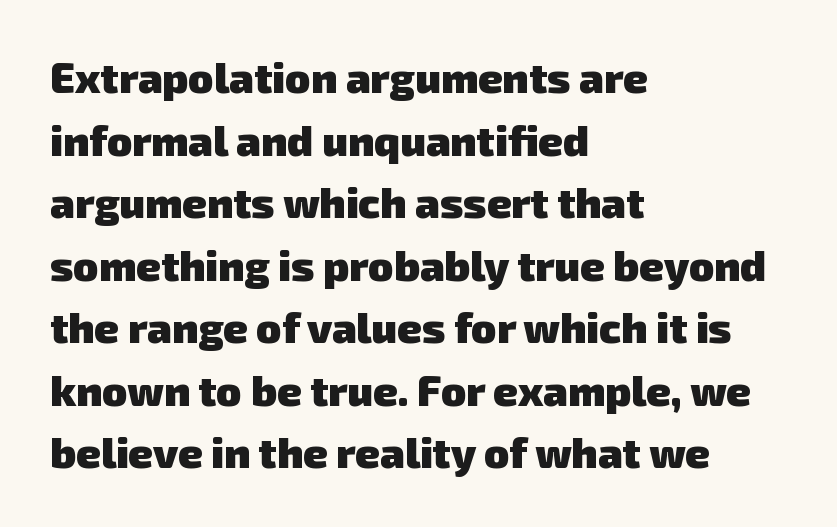
The image shows 42 px heavy sans-serif type; set left-aligned, normal line spacing (1.49x), normal letter spacing, not underlined; low stroke contrast and a medium x-height.
